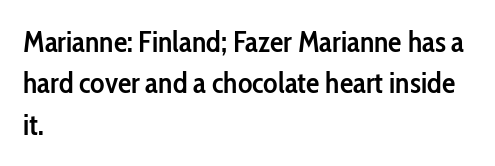
The image shows 30 px semibold, condensed sans-serif type, upright; set left-aligned, normal line spacing (1.38x), normal letter spacing, not underlined; low stroke contrast and a medium x-height.
